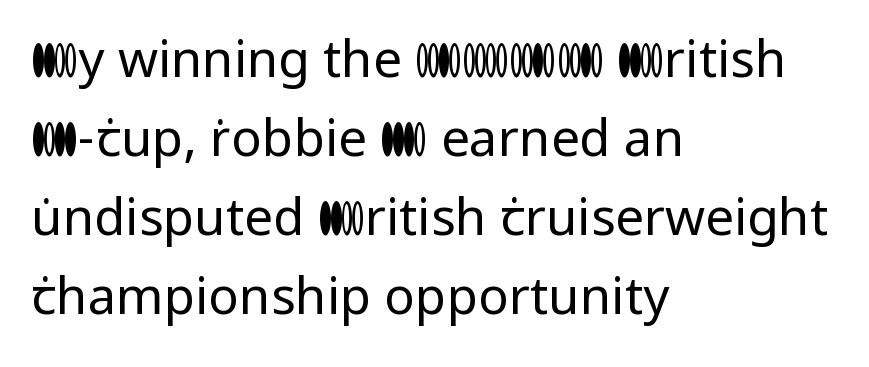
The passage shown has conventional tracking throughout. Where is the straight margin? On the left. Grotesque or geometric, the face here clearly has no serifs. One glance says typical: line gaps are just what's usual. The passage shown is typed in a proportional face where columns would drift. Check under the words: just untouched page.
